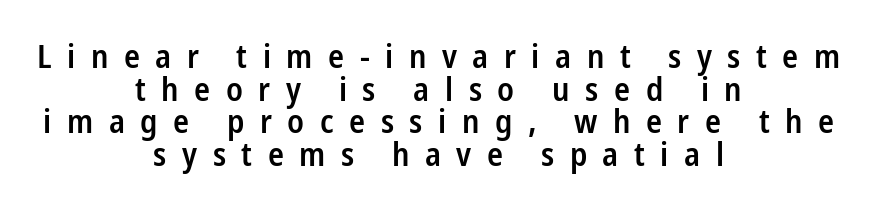
Style check: upright. Alignment: centered. Do the characters align in a grid? No, the font is proportional. This sample uses a sans-serif face. A somewhat darkened texture: the type is semibold rather than bold.
